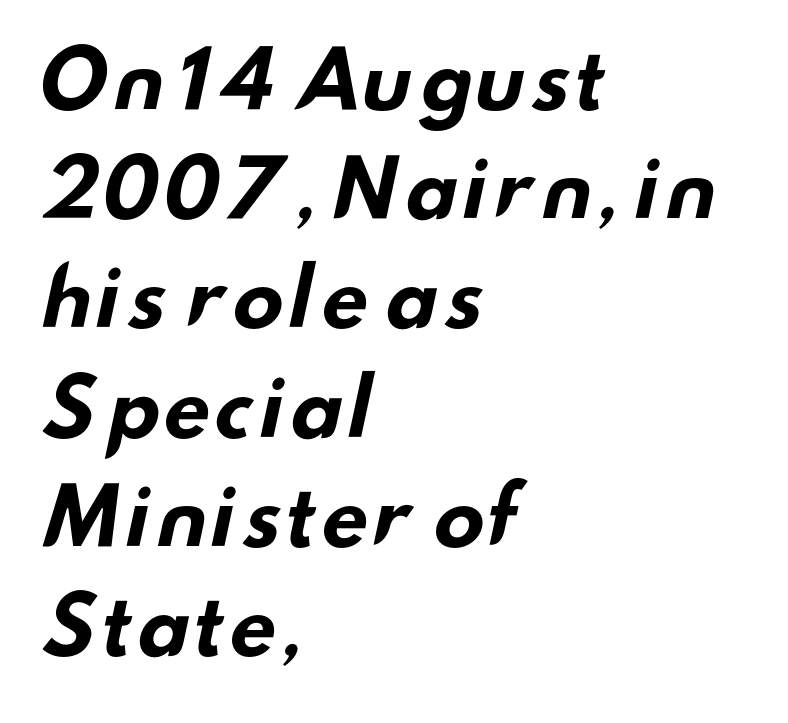
Q: Is the text bold? A: Yes.
Q: Is the typeface a serif or a sans-serif typeface? A: Sans-serif.
Q: Is the text underlined? A: No.
Q: How is the paragraph aligned? A: Left-aligned.
Q: Is the spacing between letters normal or unusually wide? A: Normal.
Q: Is the spacing between lines tight, normal or loose? A: Normal.
Q: Width (condensed, normal, or wide)? A: Wide.
Q: Stroke contrast? A: Low.
Q: x-height? A: Small.
Q: Monospaced? A: No.
